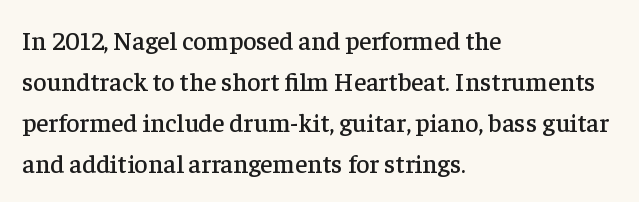
Descenders hang freely into open space. The font's upright variant was chosen for this text. Alignment: flush left. Leading: standard. The letterforms sit shoulder to shoulder at normal distance.
